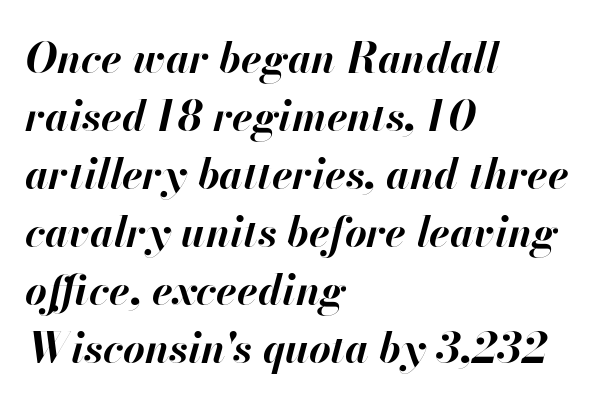
The image shows 42 px bold type, italic (leaning right); set left-aligned, normal line spacing (1.38x), normal letter spacing, not underlined; high stroke contrast and a small x-height.
